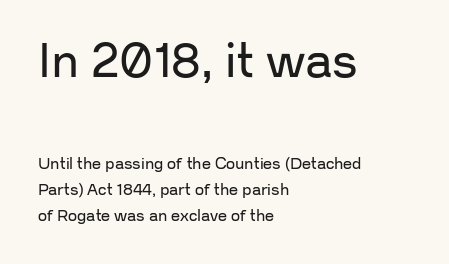
The emphasis by scale lands on block number one, above. Upright lettering throughout. Here the glyphs are tracked normally, forming tight word shapes. Stem width sits at or under what a default text font uses. Normally led — the rows are evenly, conventionally spaced.
